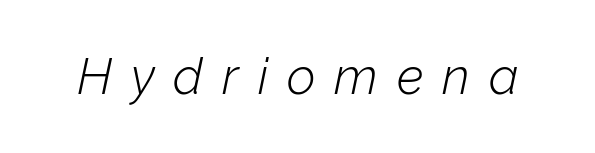
Q: Is the text bold? A: No.
Q: Is the text italic (slanted)? A: Yes, it leans right by about 12 degrees.
Q: Is the text underlined? A: No.
Q: Is the spacing between letters normal or unusually wide? A: Unusually wide.
Q: Width (condensed, normal, or wide)? A: Normal.
Q: Stroke contrast? A: Low.
Q: x-height? A: Medium.
Q: Monospaced? A: No.
